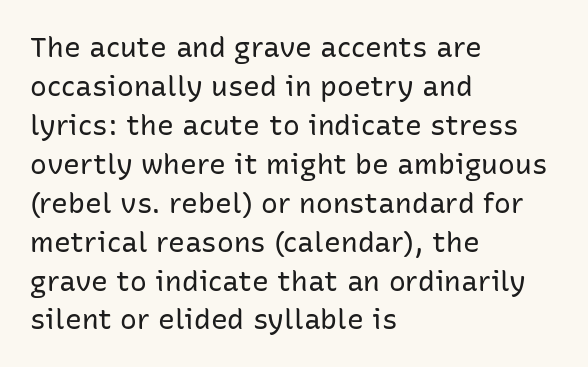
The image shows 28 px regular-weight sans-serif type, upright; set left-aligned, normal line spacing (1.39x), normal letter spacing, not underlined; low stroke contrast and a medium x-height.
